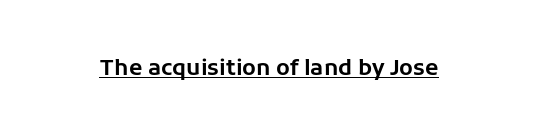
The image shows 22 px text type, upright; set normal letter spacing, underlined.
